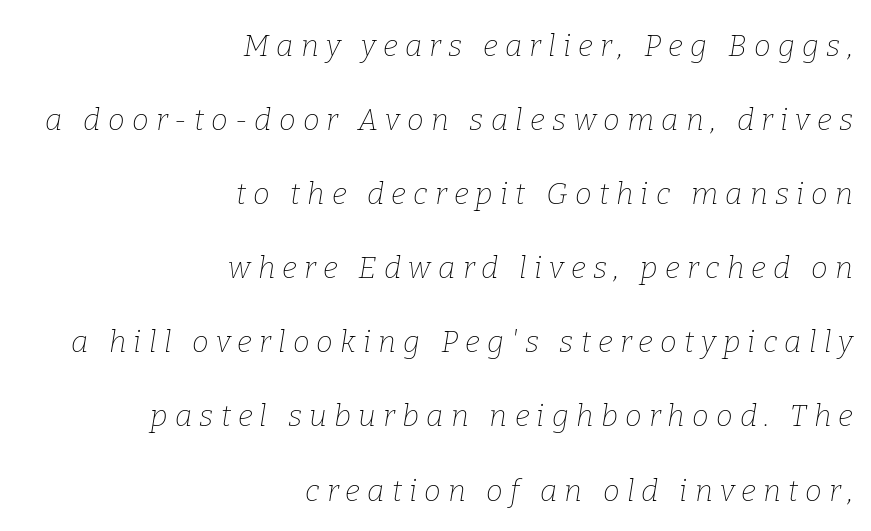
The image shows 30 px thin serif type, italic (leaning right); set right-aligned, loose line spacing (2.47x), unusually wide letter spacing (+0.24 em), not underlined; low stroke contrast and a medium x-height.
